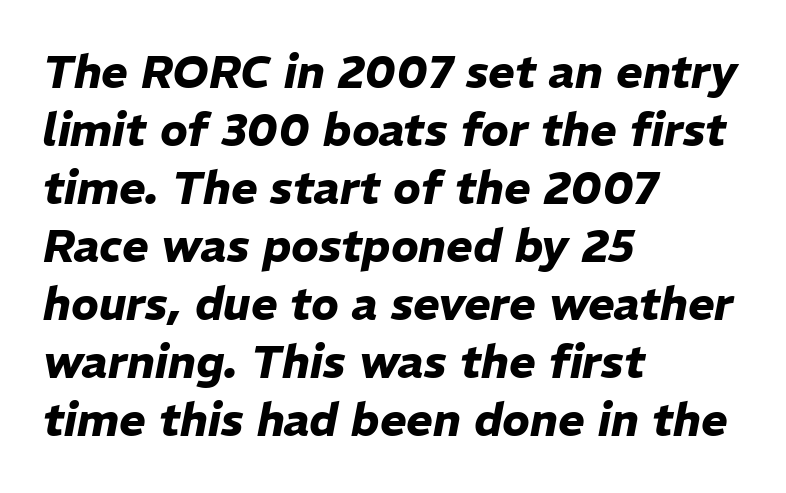
Q: Is the text bold? A: Yes.
Q: Is the text italic (slanted)? A: Yes, it leans right by about 11 degrees.
Q: Is the text underlined? A: No.
Q: How is the paragraph aligned? A: Left-aligned.
Q: Is the spacing between letters normal or unusually wide? A: Normal.
Q: Is the spacing between lines tight, normal or loose? A: Normal.
Q: Width (condensed, normal, or wide)? A: Normal.
Q: Stroke contrast? A: Low.
Q: x-height? A: Medium.
Q: Monospaced? A: No.
